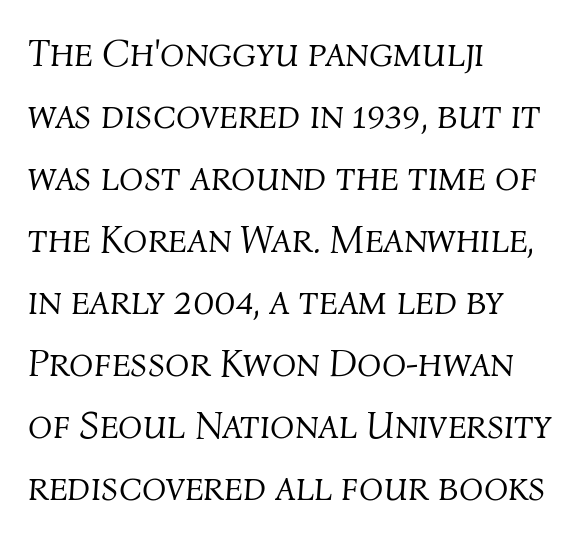
Q: Is the text bold? A: No.
Q: Is the text italic (slanted)? A: Yes, it leans right by about 4 degrees.
Q: Is the text underlined? A: No.
Q: How is the paragraph aligned? A: Left-aligned.
Q: Is the spacing between letters normal or unusually wide? A: Normal.
Q: Is the spacing between lines tight, normal or loose? A: Normal.
Q: Width (condensed, normal, or wide)? A: Normal.
Q: Stroke contrast? A: Medium.
Q: x-height? A: Medium.
Q: Monospaced? A: No.
